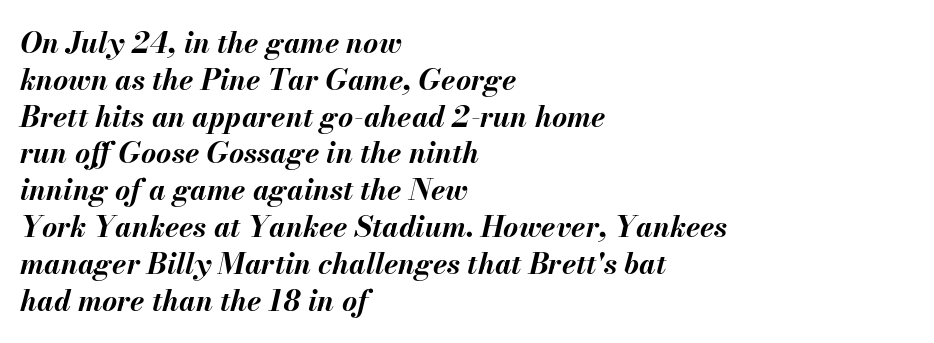
Only glyphs here, with clear space below each row. Does extra space separate the letters? No, they use regular spacing. Quick note: italic. Every letter is thick-stroked: bold, no question. The rendering anchors every line to the left-hand side.
